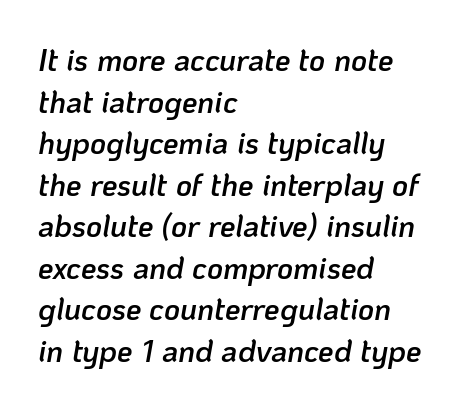
{"italic": "yes", "lean": "right", "slant_degrees": 10, "bold": "semi", "weight": "semibold", "width": "normal", "stroke_contrast": "low", "x_height": "medium", "monospaced": "no", "underline": "no", "align": "left", "line_spacing": "normal", "line_spacing_ratio": 1.34, "letter_spacing": "normal", "letter_spacing_em": 0.0, "glyph_px": 31}
